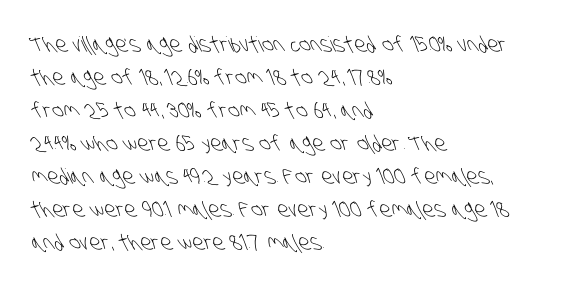
Q: Is the text bold? A: No.
Q: Is the text underlined? A: No.
Q: How is the paragraph aligned? A: Left-aligned.
Q: Is the spacing between letters normal or unusually wide? A: Normal.
Q: Is the spacing between lines tight, normal or loose? A: Normal.
